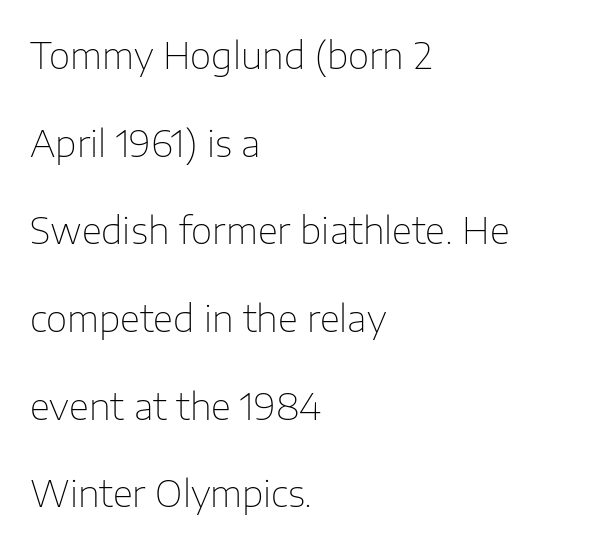
The image shows 37 px thin sans-serif type, upright; set left-aligned, loose line spacing (2.37x), normal letter spacing, not underlined; low stroke contrast and a medium x-height.
